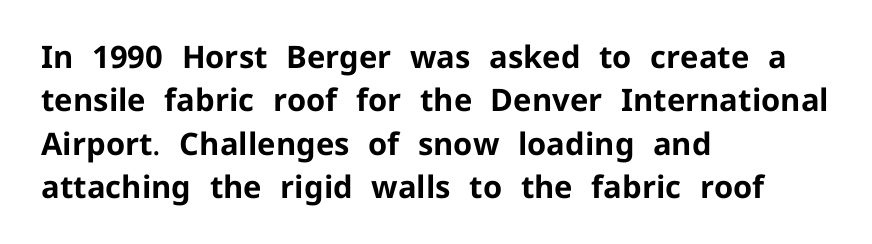
The image shows 31 px bold sans-serif type, upright; set left-aligned, normal line spacing (1.4x), normal letter spacing, not underlined; low stroke contrast and a medium x-height.
